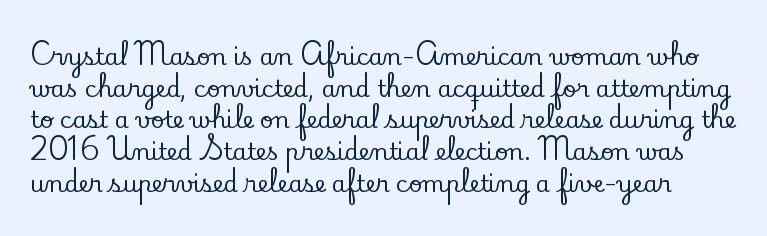
This sample uses an upright cut, with every glyph sitting square on the baseline. Words float on clear page, feet unadorned. Short note: letters normally spaced. Each new line begins a customary step beneath the previous one.
